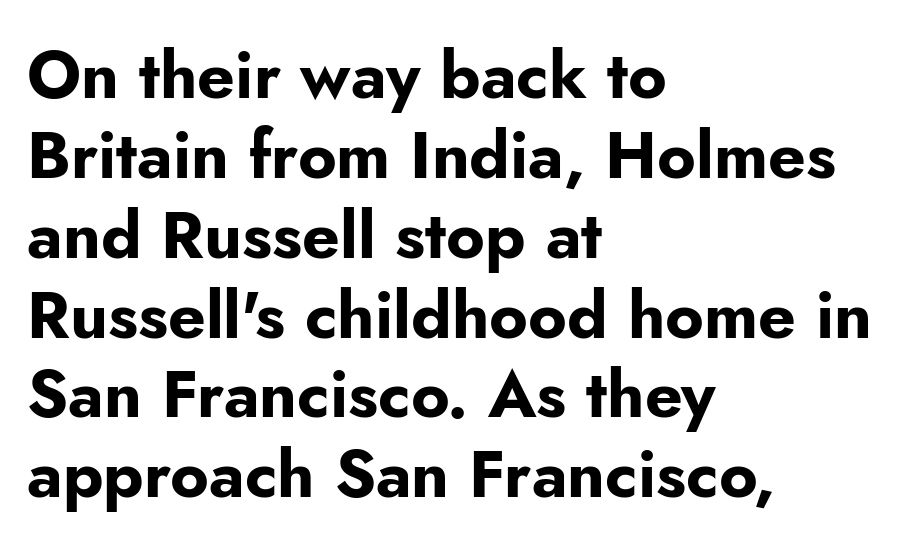
Words appear dense and cohesive because spacing is normal. Every row of glyphs begins at an identical x-position on the left. Varying glyph widths throughout — classic text-font behaviour. Honestly, there is no underline to notice here at all. This sample uses an upright cut, with every glyph sitting square on the baseline. Observe the absence of serifs on each vertical stroke in this sample.
